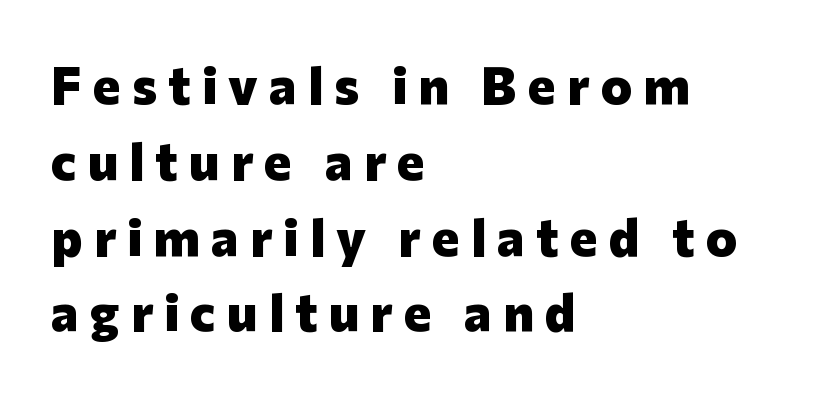
{"serif": "no", "italic": "no", "bold": "yes", "weight": "heavy", "width": "normal", "stroke_contrast": "low", "x_height": "medium", "monospaced": "no", "underline": "no", "align": "left", "line_spacing": "normal", "line_spacing_ratio": 1.43, "letter_spacing": "wide", "letter_spacing_em": 0.21, "glyph_px": 53}
